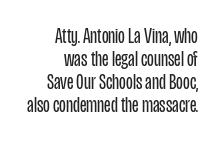
Q: Is the text bold? A: No.
Q: Is the text italic (slanted)? A: No, it is upright.
Q: Is the text underlined? A: No.
Q: How is the paragraph aligned? A: Right-aligned.
Q: Is the spacing between letters normal or unusually wide? A: Normal.
Q: Is the spacing between lines tight, normal or loose? A: Tight.
